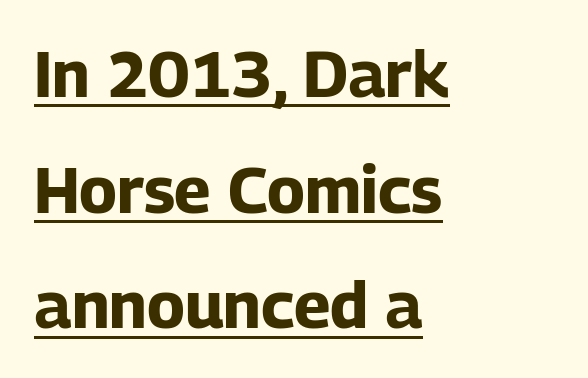
The image shows 65 px bold sans-serif type, upright; set left-aligned, line spacing 1.78x, normal letter spacing, underlined; low stroke contrast and a medium x-height.
